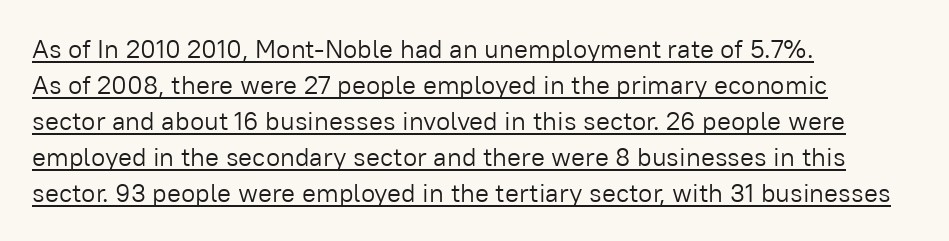
The image shows 26 px text type, upright; set left-aligned, normal line spacing (1.38x), normal letter spacing, underlined.
